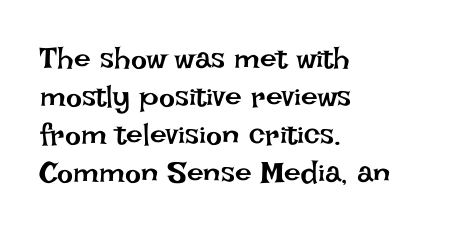
Q: Is the text bold? A: No.
Q: Is the text italic (slanted)? A: No, it is upright.
Q: Is the text underlined? A: No.
Q: How is the paragraph aligned? A: Left-aligned.
Q: Is the spacing between letters normal or unusually wide? A: Normal.
Q: Is the spacing between lines tight, normal or loose? A: Normal.
Q: Width (condensed, normal, or wide)? A: Normal.
Q: Stroke contrast? A: Low.
Q: x-height? A: Large.
Q: Monospaced? A: No.
